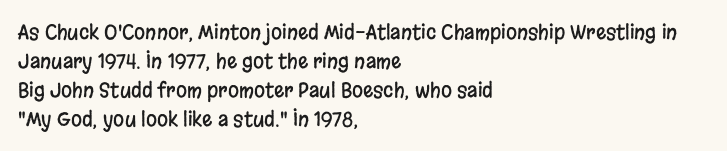
Rows of type keep a routine distance in the vertical direction. Is the block centered? No — it sits flush against the left margin. No italicization has been applied; the sample stays upright. Letters rest on an invisible, unmarked baseline.
